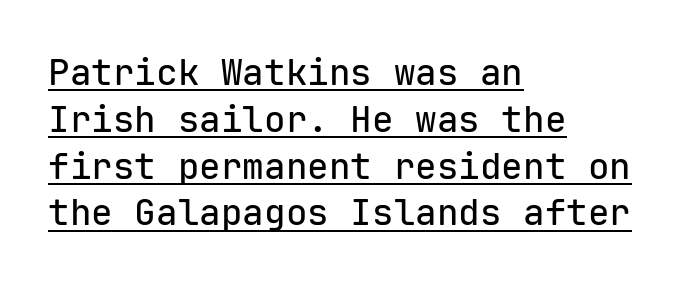
The image shows 36 px sans-serif type, upright, monospaced; set left-aligned, normal line spacing (1.3x), normal letter spacing, underlined; low stroke contrast and a medium x-height.
